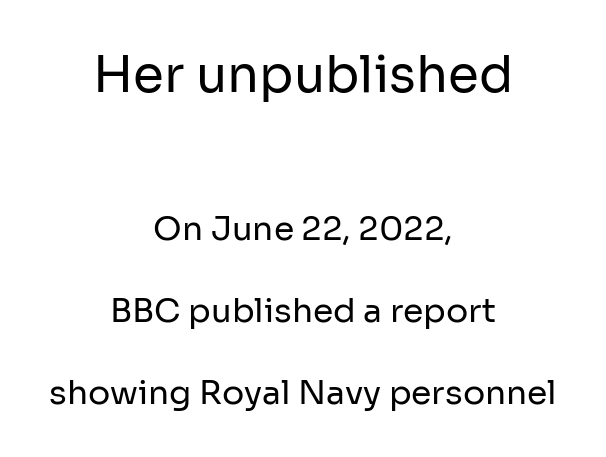
The passage is arranged like a title page — every line centered. Line spacing here is loose. Typographically, this falls in the sans-serif category. This sample has the flowing, uneven cadence of proportional lettering. Stems and bowls with no extra thickness — not bold. A bare baseline throughout the passage.
